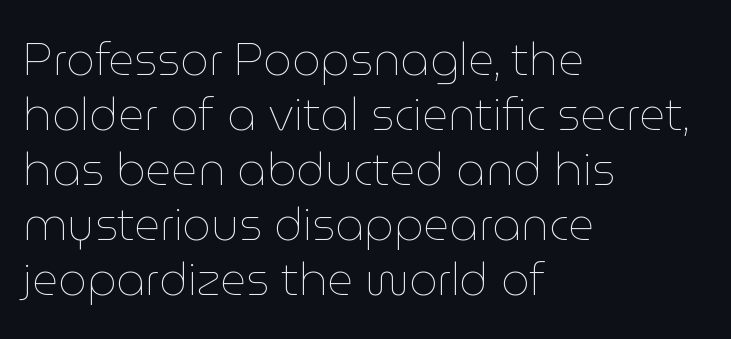
The face used here is rendered with its standard letterfit. Nope, not italic — everything's standing straight. Type without underlining. A quiet, ordinary-to-light weight characterises the typeface. Do the characters align in a grid? No, the font is proportional. The setting favours the left margin, as ordinary paragraphs usually do.
